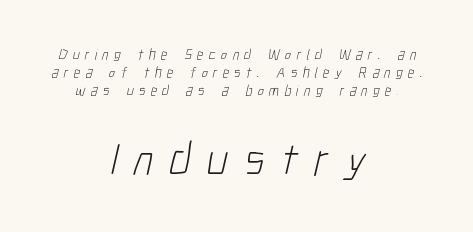
The passage shown begins with its smaller block and ends with its larger one. The typesetting does not lean heavy: it is not bold. Descenders are the only things crossing below the line. Visually the block forms a symmetrical silhouette, jagged on both flanks. The designer went with a sans here, leaving each stem footless.
